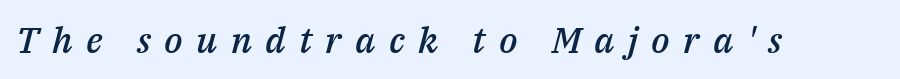
Its strokes are somewhat broadened, the hallmark of semibold type. Quick note: italic. Does extra space separate the letters? Yes, quite a lot of it. Letters rest on an invisible, unmarked baseline. Think of a printed novel: that variable character pitch is what you see here.
